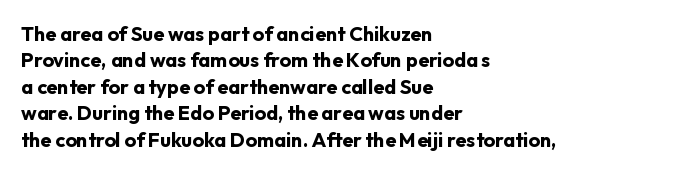
No extra tracking has been applied to these lines. The font is running at its bold setting. Students, observe: this is what conventionally led text looks like. Ascenders rise straight up at ninety degrees.
